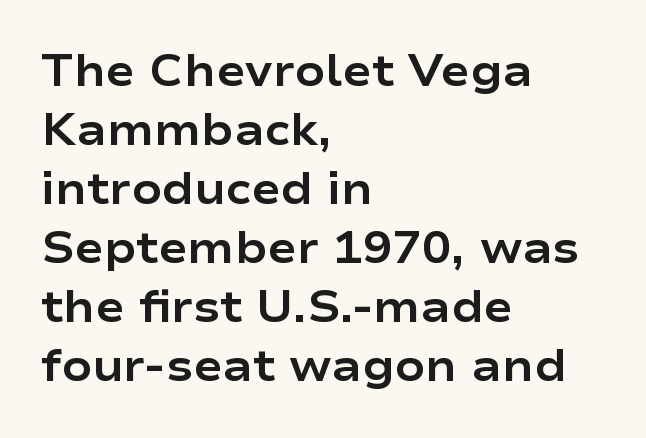
{"serif": "no", "italic": "no", "bold": "yes", "weight": "bold", "width": "wide", "stroke_contrast": "low", "x_height": "medium", "monospaced": "no", "underline": "no", "align": "left", "line_spacing": "normal", "line_spacing_ratio": 1.34, "letter_spacing": "normal", "letter_spacing_em": 0.0, "glyph_px": 44}
